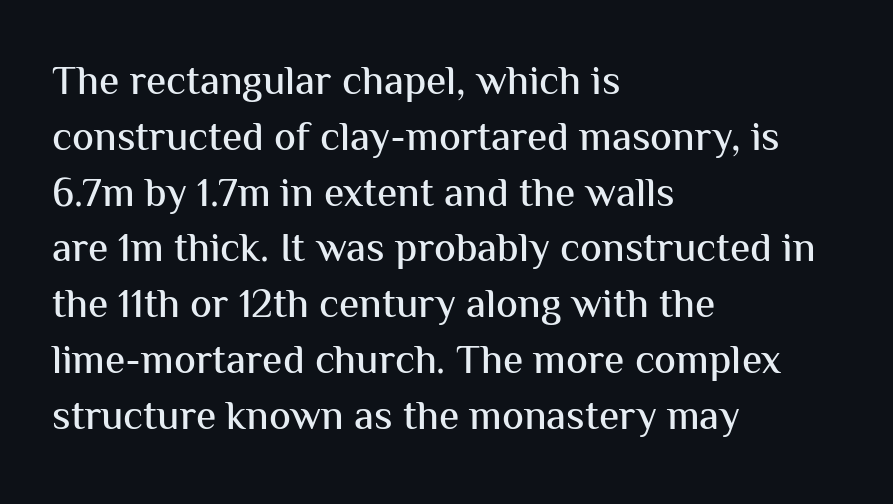
{"serif": "no", "italic": "no", "width": "normal", "stroke_contrast": "medium", "x_height": "medium", "monospaced": "no", "underline": "no", "align": "left", "line_spacing": "normal", "line_spacing_ratio": 1.36, "letter_spacing": "normal", "letter_spacing_em": 0.0, "glyph_px": 41}
